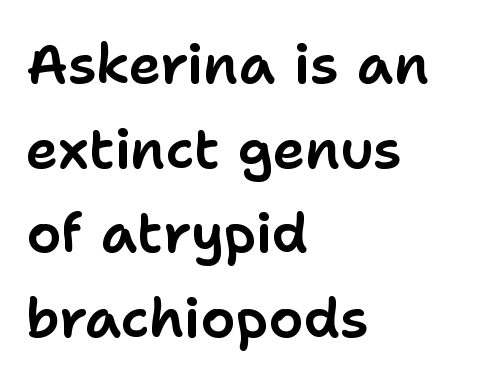
The image shows 55 px sans-serif type, upright; set left-aligned, normal line spacing (1.54x), normal letter spacing, not underlined; low stroke contrast and a medium x-height.
